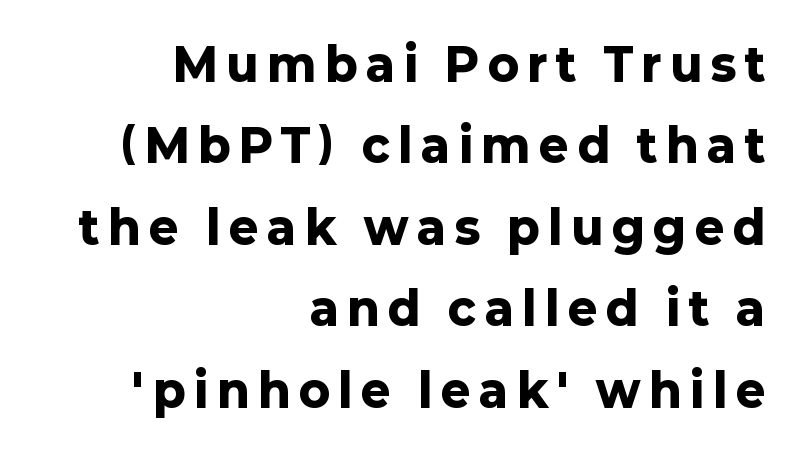
The image shows 45 px heavy sans-serif type, upright; set right-aligned, line spacing 1.81x, unusually wide letter spacing (+0.2 em), not underlined; low stroke contrast and a medium x-height.
